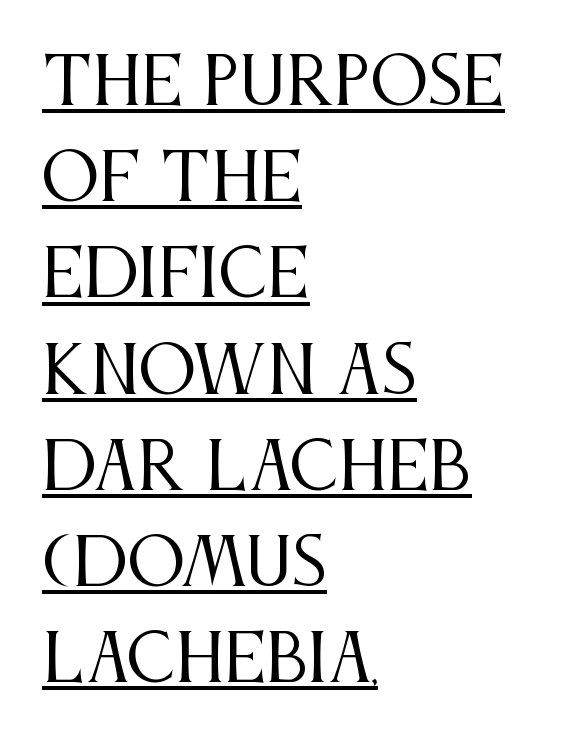
Q: Is the text bold? A: No.
Q: Is the text italic (slanted)? A: No, it is upright.
Q: Is the typeface a serif or a sans-serif typeface? A: Serif.
Q: Is the text underlined? A: Yes.
Q: How is the paragraph aligned? A: Left-aligned.
Q: Is the spacing between letters normal or unusually wide? A: Normal.
Q: Is the spacing between lines tight, normal or loose? A: Normal.
Q: Width (condensed, normal, or wide)? A: Condensed.
Q: Stroke contrast? A: Medium.
Q: x-height? A: Large.
Q: Monospaced? A: No.
